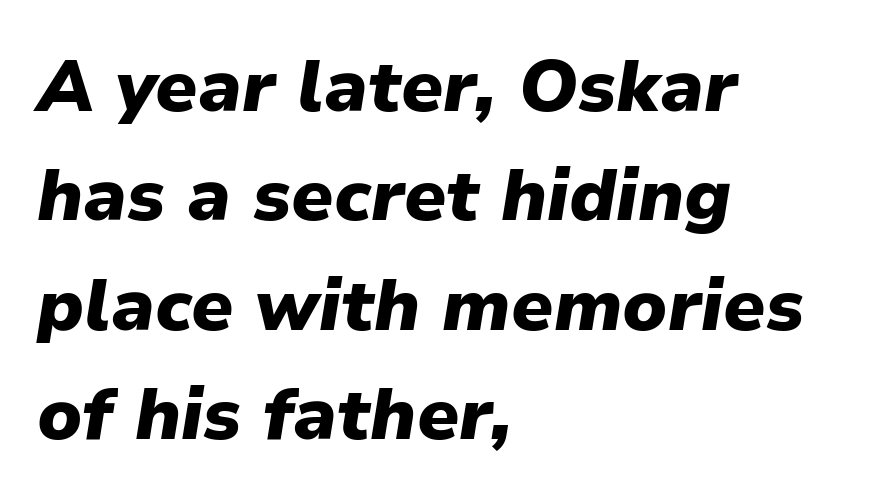
The image shows 73 px heavy type, italic (leaning right); set left-aligned, normal line spacing (1.5x), normal letter spacing, not underlined; low stroke contrast and a medium x-height.
